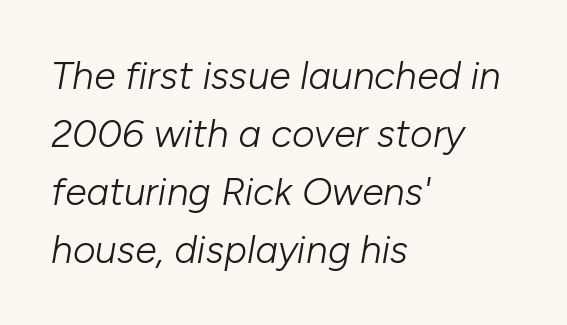
Q: Is the text bold? A: No.
Q: Is the text italic (slanted)? A: Yes, it leans right by about 10 degrees.
Q: Is the text underlined? A: No.
Q: How is the paragraph aligned? A: Left-aligned.
Q: Is the spacing between letters normal or unusually wide? A: Normal.
Q: Is the spacing between lines tight, normal or loose? A: Normal.
Q: Width (condensed, normal, or wide)? A: Normal.
Q: Stroke contrast? A: Low.
Q: x-height? A: Medium.
Q: Monospaced? A: No.
